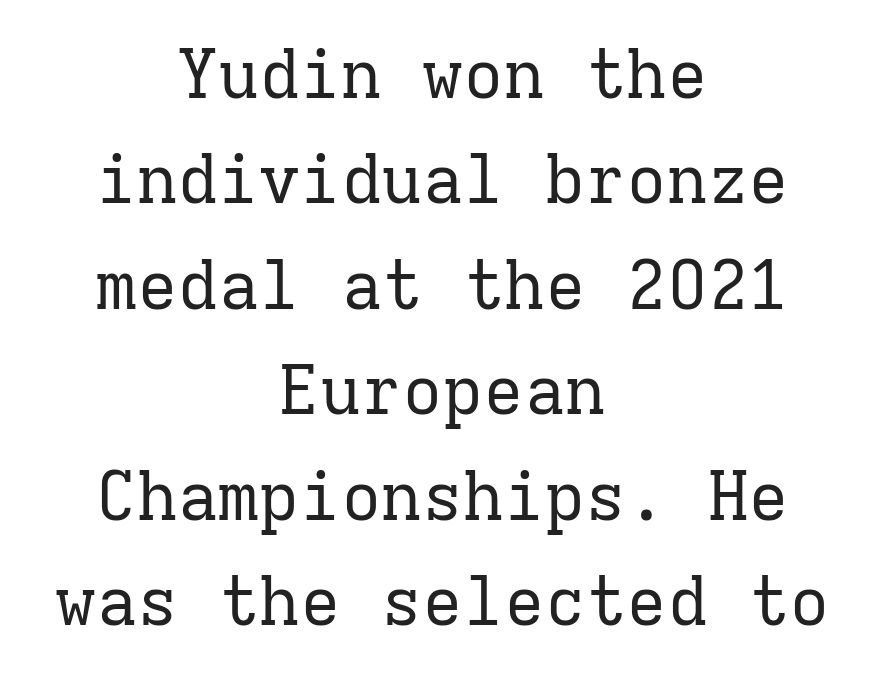
The image shows 68 px regular-weight serif type, upright, monospaced; set centered, normal line spacing (1.55x), normal letter spacing, not underlined; low stroke contrast and a medium x-height.
